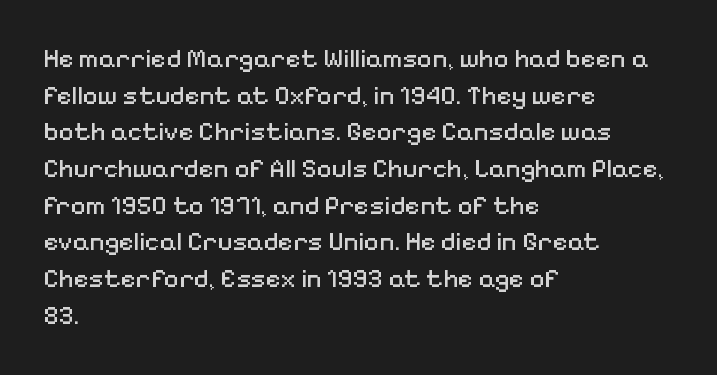
In CSS terms this would be text-align: left. The words here are not underlined. The font is comparable to plain body text, perhaps lighter. Every character sits straight up, as roman type does. The vertical gap from one line to the next is medium. Compared with typical body copy, the letter spacing here is the same.
